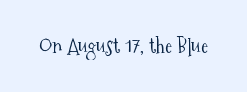
The image shows 21 px text type, upright; set normal letter spacing, not underlined.
